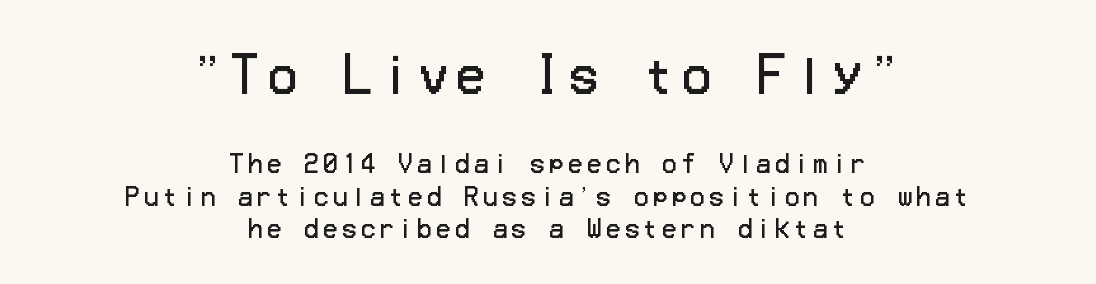
The image shows 48 px regular-weight sans-serif type, upright; set centered, normal line spacing (1.35x), not underlined; the first (top) block is 2.0x larger; low stroke contrast and a medium x-height.
